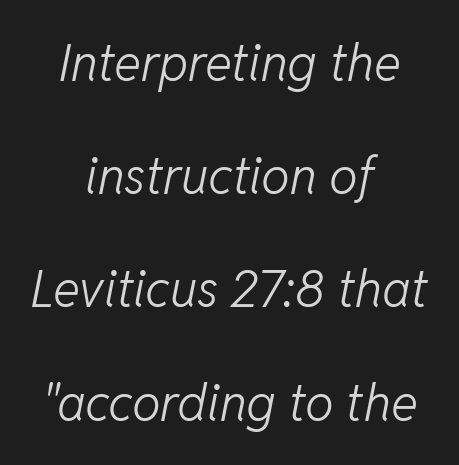
Q: Is the text bold? A: No.
Q: Is the text italic (slanted)? A: Yes, it leans right by about 11 degrees.
Q: Is the text underlined? A: No.
Q: How is the paragraph aligned? A: Centered.
Q: Is the spacing between letters normal or unusually wide? A: Normal.
Q: Is the spacing between lines tight, normal or loose? A: Loose.
Q: Width (condensed, normal, or wide)? A: Normal.
Q: Stroke contrast? A: Low.
Q: x-height? A: Medium.
Q: Monospaced? A: No.
